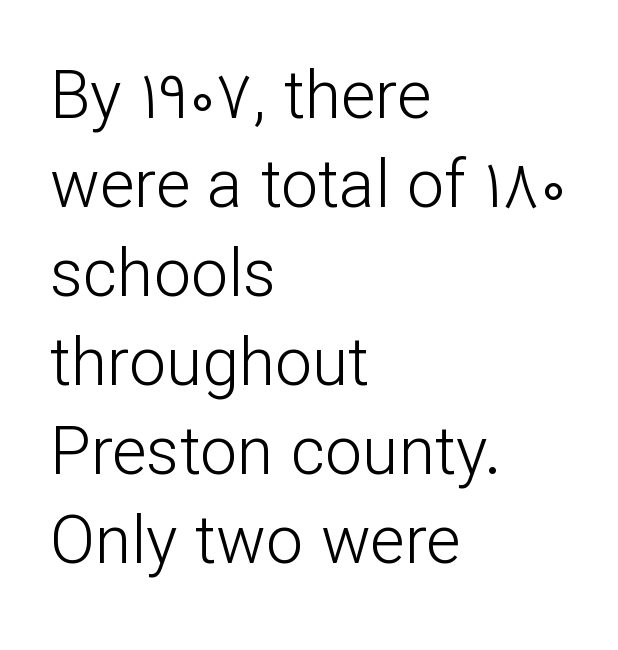
{"serif": "no", "italic": "no", "bold": "no", "weight": "light", "width": "normal", "stroke_contrast": "low", "x_height": "medium", "monospaced": "no", "underline": "no", "align": "left", "line_spacing": "normal", "line_spacing_ratio": 1.35, "letter_spacing": "normal", "letter_spacing_em": 0.0, "glyph_px": 66}
